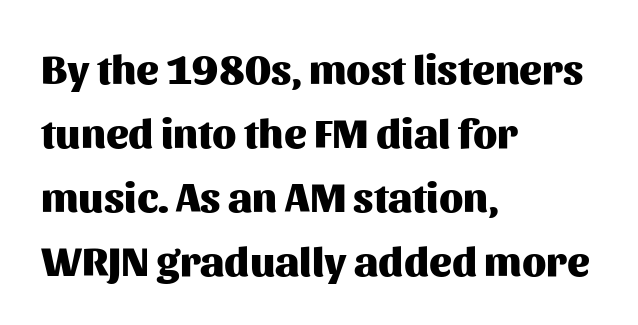
{"serif": "no", "italic": "no", "bold": "yes", "weight": "heavy", "width": "normal", "stroke_contrast": "medium", "x_height": "medium", "monospaced": "no", "underline": "no", "align": "left", "line_spacing": "normal", "line_spacing_ratio": 1.52, "letter_spacing": "normal", "letter_spacing_em": 0.0, "glyph_px": 42}
